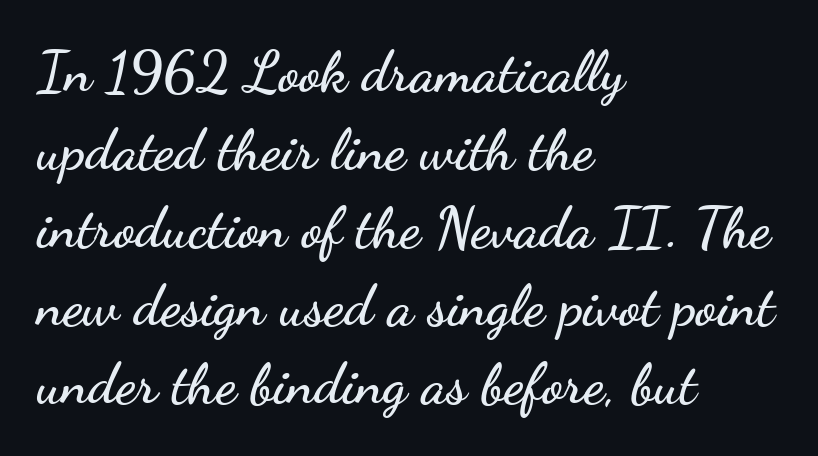
Summary of vertical rhythm: regular, with standard interline spacing. These lines are set flush left with a ragged right edge. The face used here is a sans, in the tradition of grotesques and geometrics.
